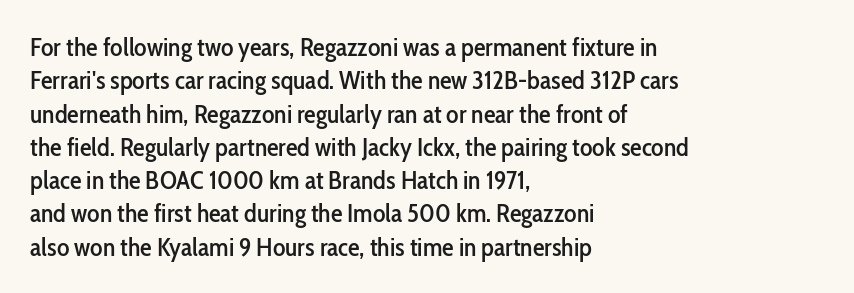
Beneath every word, the page is bare. Evenly set lines give the paragraph a standard silhouette. The compositor pushed each line to the left boundary. Spacing between characters is what you'd get straight out of the box. When letters stand straight like this, we call the style roman or upright.
